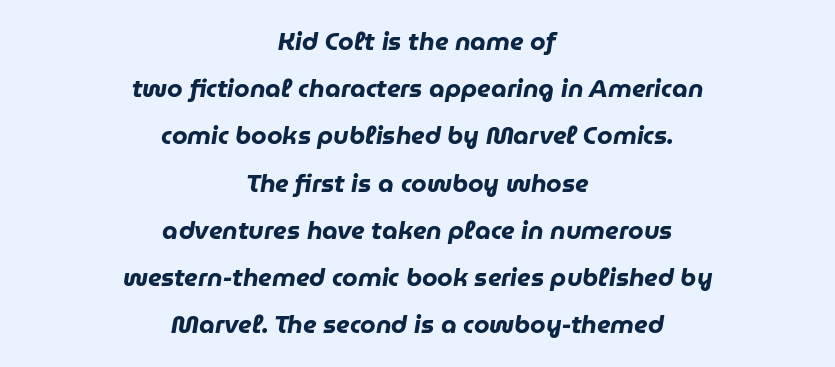
{"italic": "yes", "lean": "right", "slant_degrees": 9, "bold": "yes", "underline": "no", "align": "center", "line_spacing_ratio": 1.89, "letter_spacing": "normal", "letter_spacing_em": 0.0, "glyph_px": 25}
